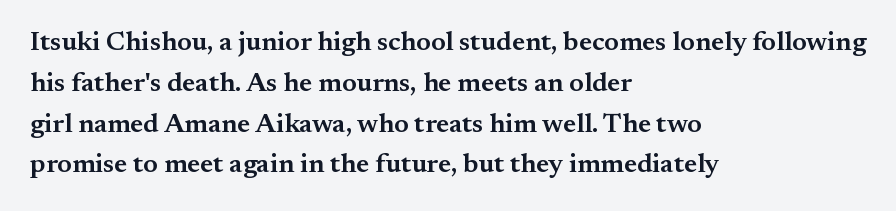
{"italic": "no", "bold": "semi", "underline": "no", "align": "left", "line_spacing": "normal", "line_spacing_ratio": 1.51, "letter_spacing": "normal", "letter_spacing_em": 0.0, "glyph_px": 27}
